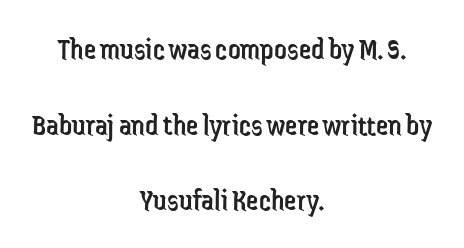
The image shows 31 px regular-weight, condensed sans-serif type, upright; set centered, loose line spacing (2.44x), normal letter spacing, not underlined; low stroke contrast and a medium x-height.
